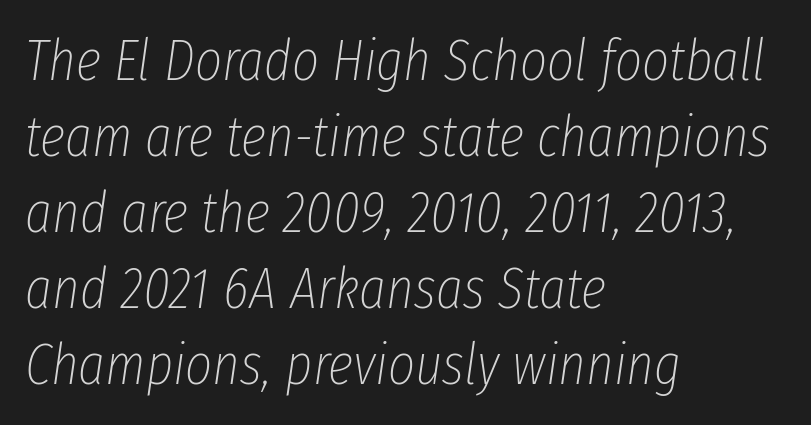
Q: Is the text bold? A: No.
Q: Is the text italic (slanted)? A: Yes, it leans right by about 8 degrees.
Q: Is the text underlined? A: No.
Q: How is the paragraph aligned? A: Left-aligned.
Q: Is the spacing between letters normal or unusually wide? A: Normal.
Q: Is the spacing between lines tight, normal or loose? A: Normal.
Q: Width (condensed, normal, or wide)? A: Condensed.
Q: Stroke contrast? A: Low.
Q: x-height? A: Medium.
Q: Monospaced? A: No.
